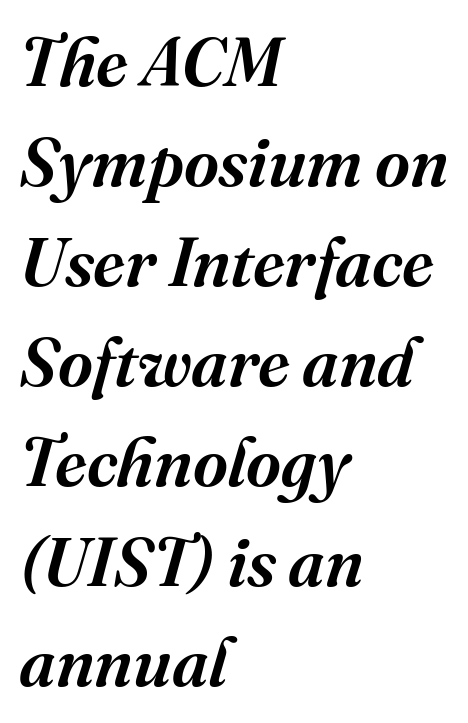
The image shows 68 px serif type, italic (leaning right); set left-aligned, normal line spacing (1.47x), normal letter spacing, not underlined; medium stroke contrast and a medium x-height.
